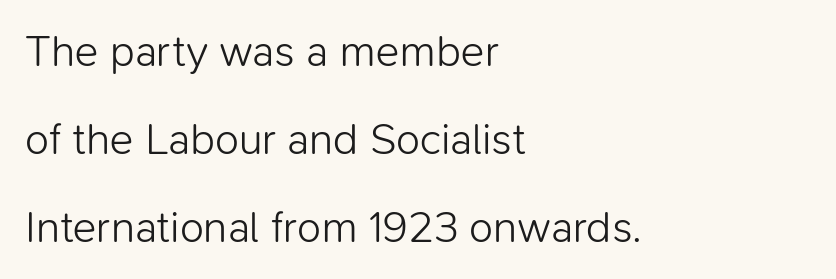
{"serif": "no", "italic": "no", "bold": "no", "weight": "light", "width": "normal", "stroke_contrast": "low", "x_height": "medium", "monospaced": "no", "underline": "no", "align": "left", "line_spacing": "loose", "line_spacing_ratio": 2.0, "letter_spacing": "normal", "letter_spacing_em": 0.0, "glyph_px": 44}
